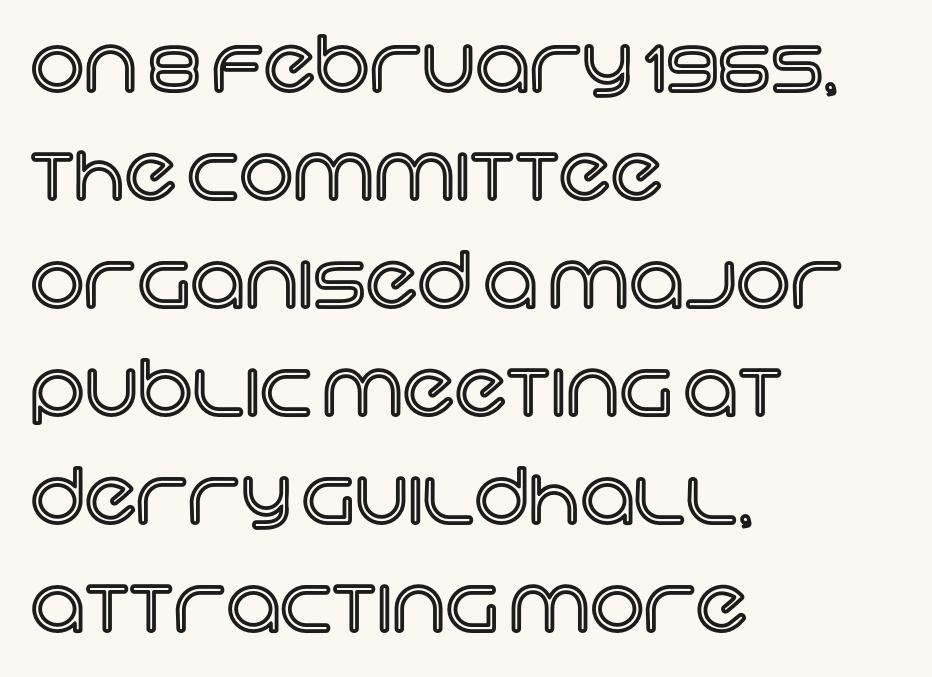
{"italic": "no", "width": "normal", "x_height": "large", "monospaced": "no", "underline": "no", "align": "left", "line_spacing": "normal", "line_spacing_ratio": 1.42, "letter_spacing": "normal", "letter_spacing_em": 0.0, "glyph_px": 76}
